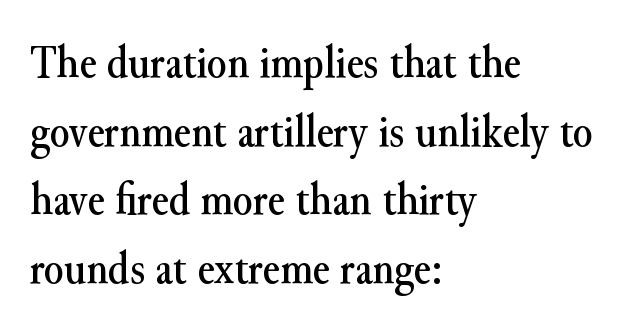
Q: Is the text italic (slanted)? A: No, it is upright.
Q: Is the typeface a serif or a sans-serif typeface? A: Serif.
Q: Is the text underlined? A: No.
Q: How is the paragraph aligned? A: Left-aligned.
Q: Is the spacing between letters normal or unusually wide? A: Normal.
Q: Is the spacing between lines tight, normal or loose? A: Normal.
Q: Width (condensed, normal, or wide)? A: Normal.
Q: Stroke contrast? A: Medium.
Q: x-height? A: Small.
Q: Monospaced? A: No.
